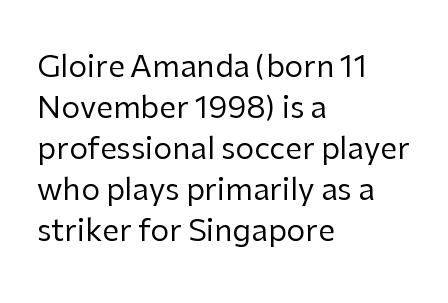
{"serif": "no", "italic": "no", "bold": "no", "weight": "regular", "width": "normal", "stroke_contrast": "low", "x_height": "medium", "monospaced": "no", "underline": "no", "align": "left", "line_spacing": "normal", "line_spacing_ratio": 1.37, "letter_spacing": "normal", "letter_spacing_em": 0.0, "glyph_px": 30}
